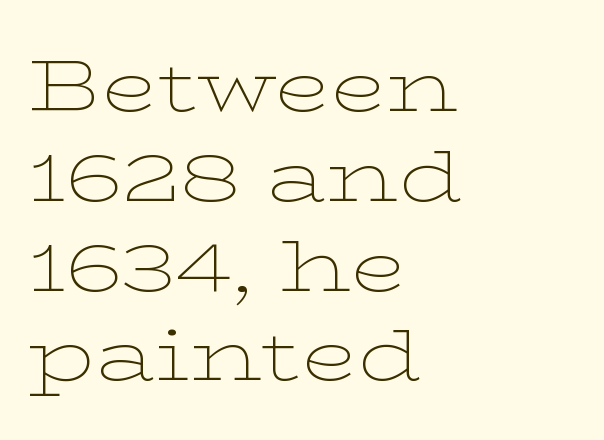
Q: Is the text bold? A: No.
Q: Is the text italic (slanted)? A: No, it is upright.
Q: Is the typeface a serif or a sans-serif typeface? A: Serif.
Q: Is the text underlined? A: No.
Q: How is the paragraph aligned? A: Left-aligned.
Q: Is the spacing between letters normal or unusually wide? A: Normal.
Q: Width (condensed, normal, or wide)? A: Wide.
Q: Stroke contrast? A: Low.
Q: x-height? A: Medium.
Q: Monospaced? A: No.
